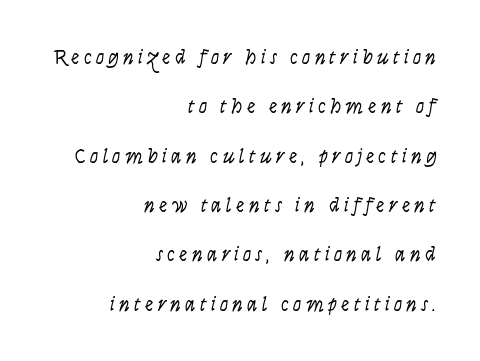
Has an underline been added? It has not. The paragraph has a hard right edge and a soft left edge. On a weight scale, this lands at 450 or below. The text carries the slant typical of an italic or oblique font.
